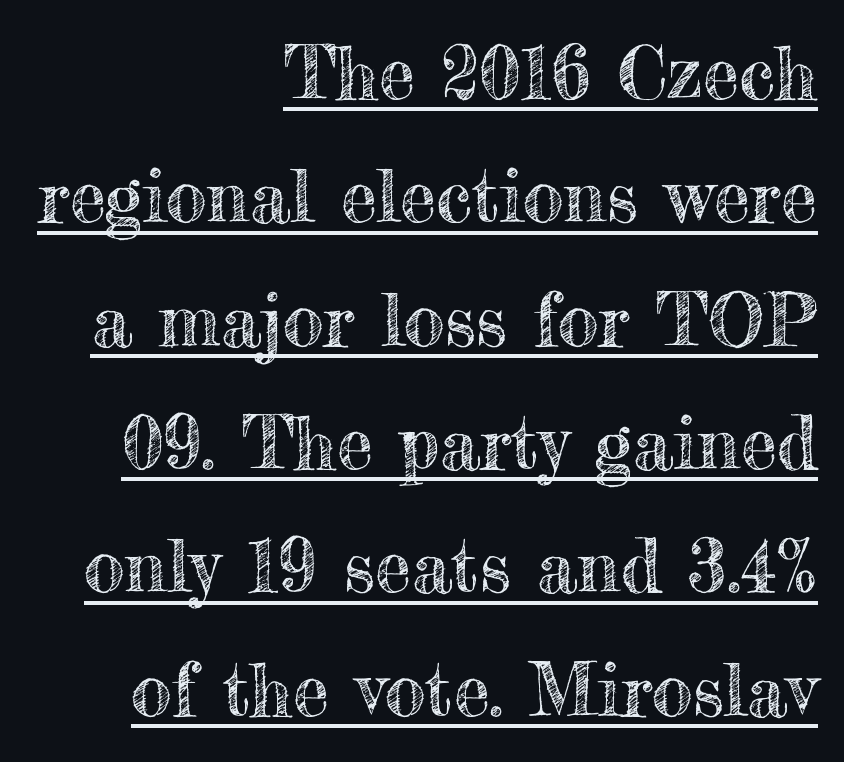
Q: Is the text italic (slanted)? A: No, it is upright.
Q: Is the text underlined? A: Yes.
Q: How is the paragraph aligned? A: Right-aligned.
Q: Is the spacing between letters normal or unusually wide? A: Normal.
Q: Is the spacing between lines tight, normal or loose? A: Normal.
Q: Width (condensed, normal, or wide)? A: Normal.
Q: x-height? A: Small.
Q: Monospaced? A: No.
